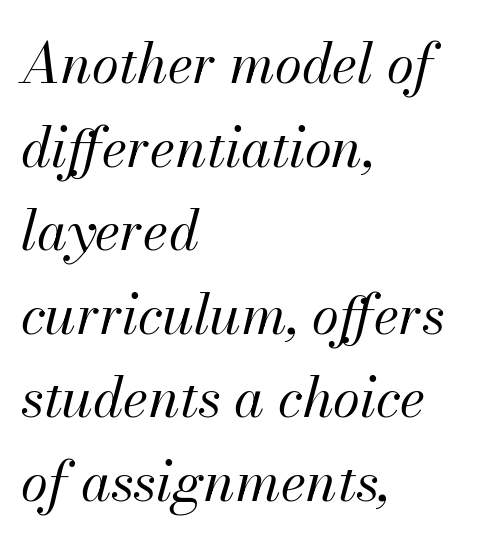
{"italic": "yes", "lean": "right", "slant_degrees": 13, "bold": "no", "weight": "regular", "width": "normal", "stroke_contrast": "medium", "x_height": "small", "monospaced": "no", "underline": "no", "align": "left", "line_spacing": "normal", "line_spacing_ratio": 1.52, "letter_spacing": "normal", "letter_spacing_em": 0.0, "glyph_px": 55}
